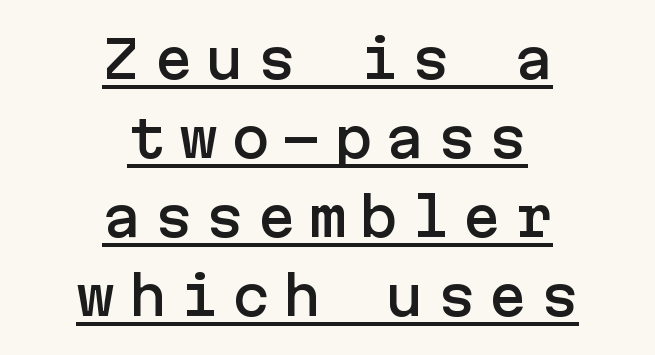
The image shows 52 px sans-serif type, upright; set centered, normal line spacing (1.52x), unusually wide letter spacing (+0.24 em), underlined; low stroke contrast and a medium x-height.
